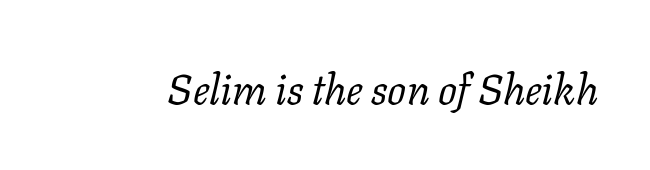
In terms of letterform style, serifs are clearly present. Character widths vary here, with narrow letters taking less room than wide ones. The tracking reads as untouched default to a designer's eye. The strip under each line holds only bare page.
